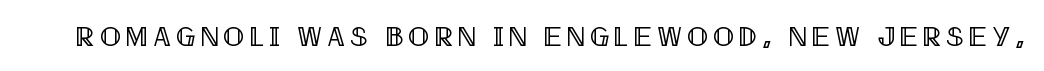
Q: Is the text italic (slanted)? A: No, it is upright.
Q: Is the text underlined? A: No.
Q: Width (condensed, normal, or wide)? A: Condensed.
Q: x-height? A: Large.
Q: Monospaced? A: No.
